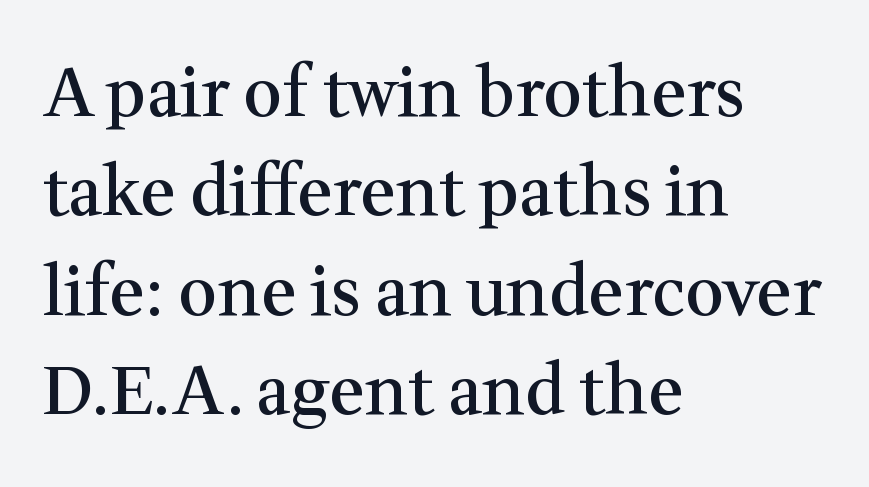
{"serif": "yes", "italic": "no", "bold": "semi", "weight": "semibold", "width": "normal", "stroke_contrast": "medium", "x_height": "medium", "monospaced": "no", "underline": "no", "align": "left", "line_spacing": "normal", "line_spacing_ratio": 1.46, "letter_spacing": "normal", "letter_spacing_em": 0.0, "glyph_px": 68}
